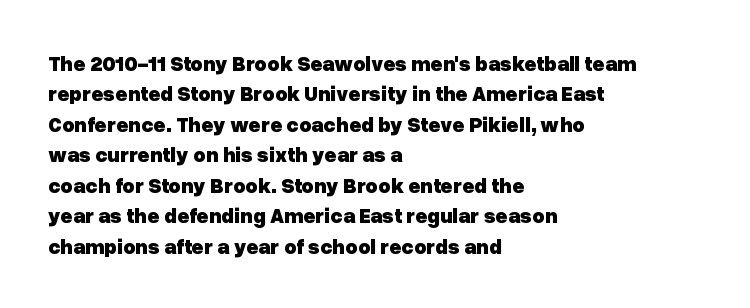
{"italic": "no", "bold": "yes", "underline": "no", "align": "left", "line_spacing": "normal", "line_spacing_ratio": 1.45, "letter_spacing": "normal", "letter_spacing_em": 0.0, "glyph_px": 21}
